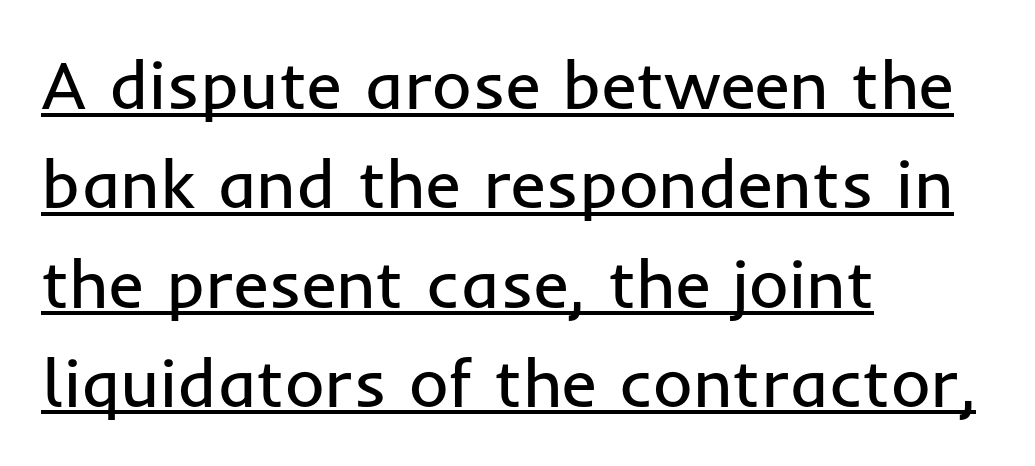
Has an underline been added? It has. Stems here are at most as thick as an everyday book face. This sample uses a sans-serif face. Notice how the passage keeps a crisp vertical edge on the left only. Italic: no, the glyphs are upright roman. Is this a fixed-width face? No — the glyphs have proportional, varying widths.
